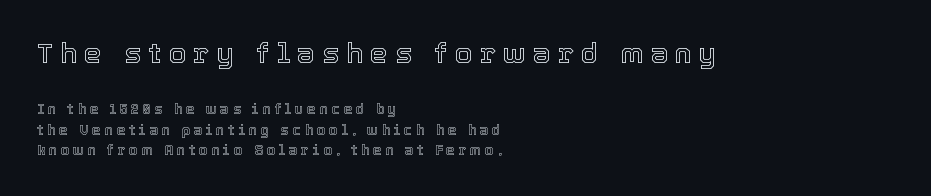
Q: Is the text italic (slanted)? A: No, it is upright.
Q: Is the text underlined? A: No.
Q: How is the paragraph aligned? A: Left-aligned.
Q: Is the spacing between letters normal or unusually wide? A: Unusually wide.
Q: Is the spacing between lines tight, normal or loose? A: Normal.
Q: Which block of text is set in a larger size, the first (top) or the second (bottom)? A: The first (top) one.
Q: Width (condensed, normal, or wide)? A: Normal.
Q: x-height? A: Medium.
Q: Monospaced? A: No.
